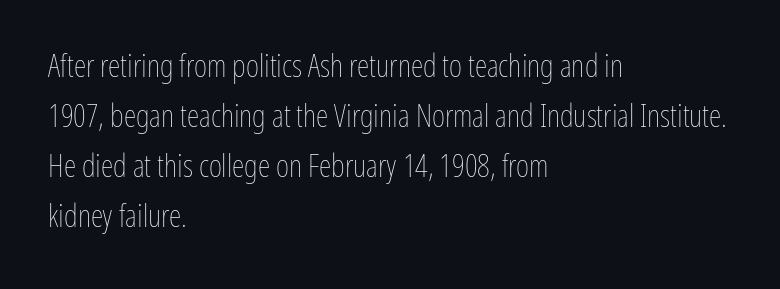
Q: Is the text bold? A: No.
Q: Is the text italic (slanted)? A: No, it is upright.
Q: Is the text underlined? A: No.
Q: How is the paragraph aligned? A: Left-aligned.
Q: Is the spacing between letters normal or unusually wide? A: Normal.
Q: Is the spacing between lines tight, normal or loose? A: Normal.
Q: Width (condensed, normal, or wide)? A: Condensed.
Q: Stroke contrast? A: Low.
Q: x-height? A: Medium.
Q: Monospaced? A: No.
